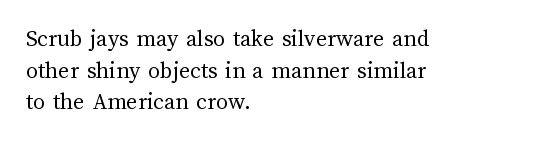
{"italic": "no", "bold": "no", "underline": "no", "align": "left", "line_spacing": "normal", "line_spacing_ratio": 1.32, "letter_spacing": "normal", "letter_spacing_em": 0.0, "glyph_px": 24}
